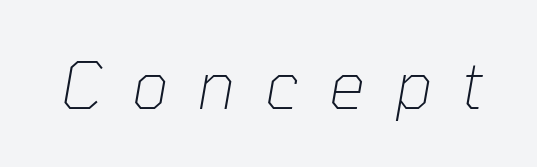
{"italic": "yes", "lean": "right", "slant_degrees": 10, "bold": "no", "weight": "thin", "width": "normal", "stroke_contrast": "low", "x_height": "medium", "monospaced": "no", "underline": "no", "letter_spacing": "wide", "letter_spacing_em": 0.46, "glyph_px": 64}
